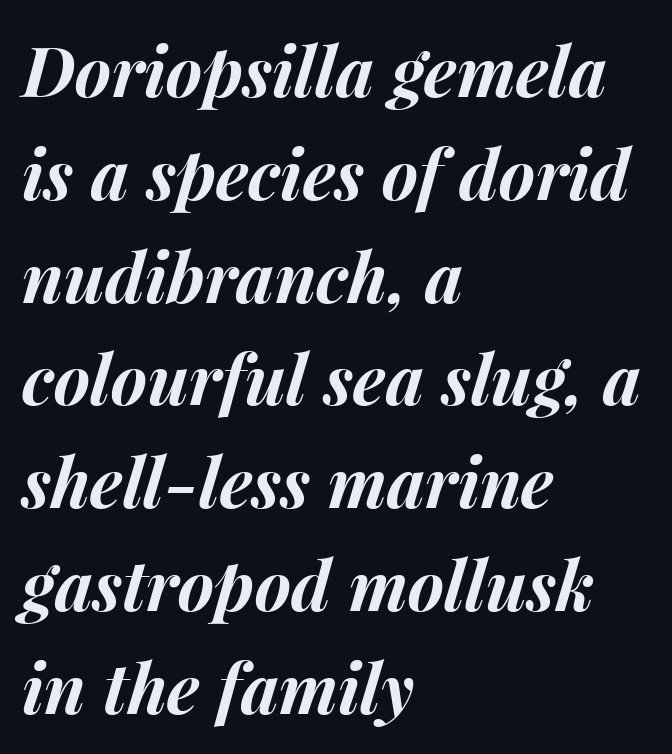
The paragraph has a hard left edge and a soft right edge. Looks like regular typesetting: each glyph gets only the width it needs. Tracking here is standard; glyphs follow each other at the usual distance. Is the type bold? Yes — the strokes are clearly thick and heavy. A bare baseline throughout the passage. Rows of type keep a routine distance in the vertical direction.
